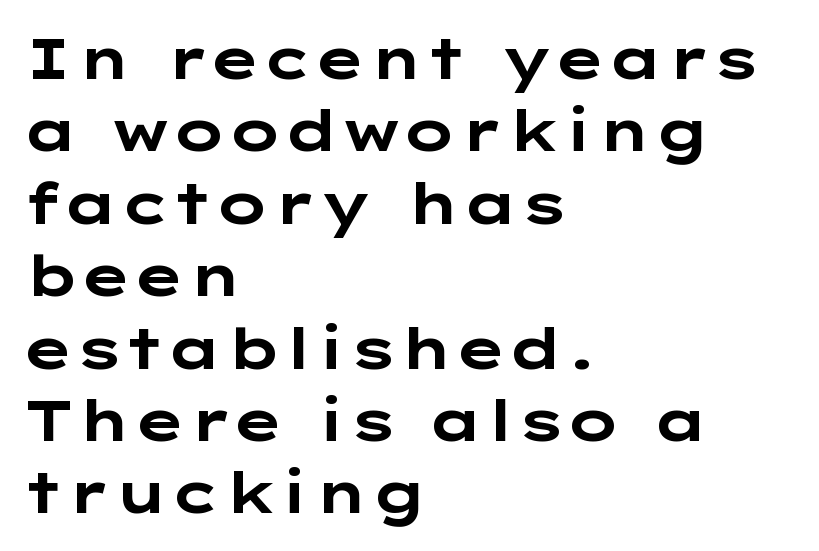
{"serif": "no", "italic": "no", "bold": "yes", "weight": "bold", "width": "wide", "stroke_contrast": "low", "x_height": "medium", "underline": "no", "align": "left", "line_spacing": "normal", "line_spacing_ratio": 1.27, "letter_spacing": "normal", "letter_spacing_em": 0.0, "glyph_px": 57}
